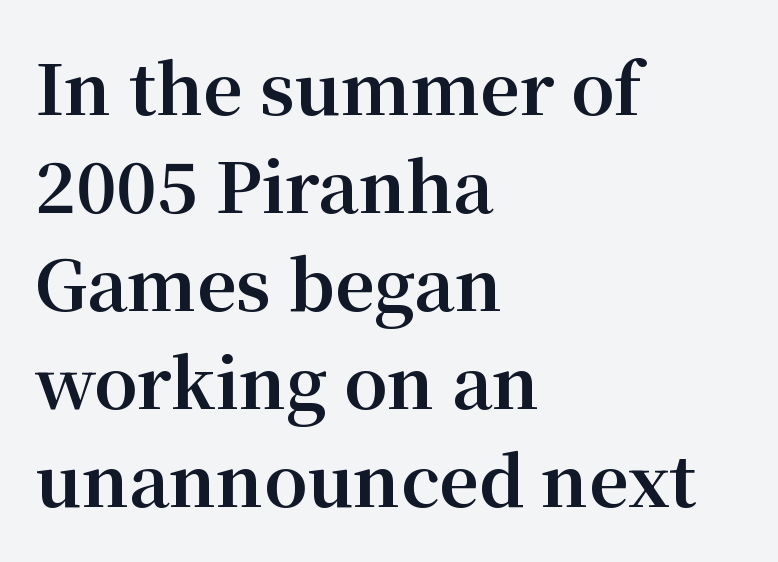
The image shows 69 px bold serif type, upright; set left-aligned, normal line spacing (1.42x), normal letter spacing, not underlined; medium stroke contrast and a medium x-height.
